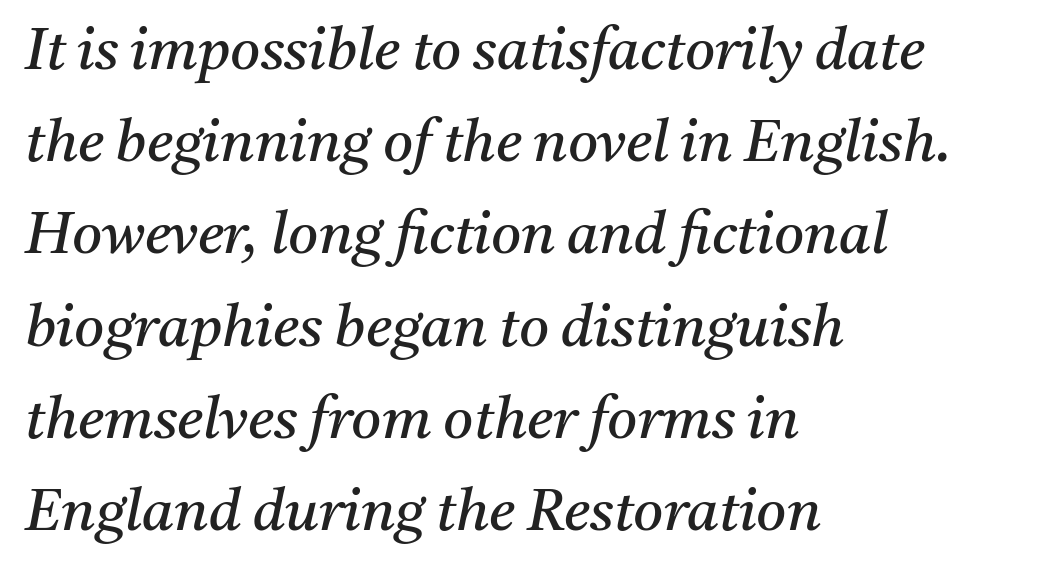
The area under the type is left untouched. Weight: not bold — regular or lighter. Yep, those are serifs on the letters. Style check: oblique. The rows are spaced the way most documents space them.
